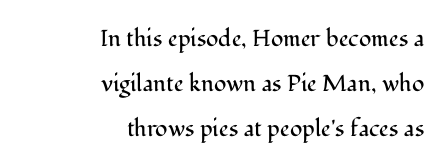
{"italic": "no", "bold": "no", "underline": "no", "align": "right", "line_spacing": "loose", "line_spacing_ratio": 1.95, "letter_spacing": "normal", "letter_spacing_em": 0.0, "glyph_px": 23}
